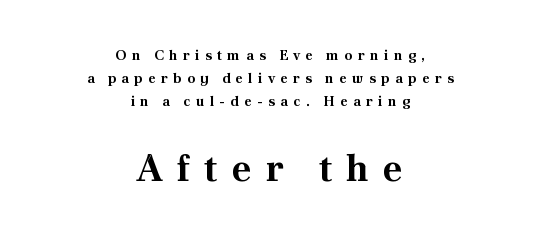
Posture: upright roman. Here the glyphs are tracked loosely, breaking word shapes into spaced letters. Is this a sans? No — the strokes have serifs. Character widths vary here, with narrow letters taking less room than wide ones.
